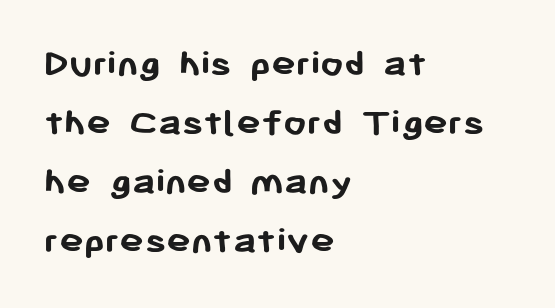
In terms of letterform style, serifs are entirely absent. Horizontally, the lines are justified to the leading edge only. Glyph-to-glyph distance matches everyday printed text. Letters rest on an invisible, unmarked baseline. Summary of weight: heavy, a full bold. The letters stand upright; this is a roman face.
